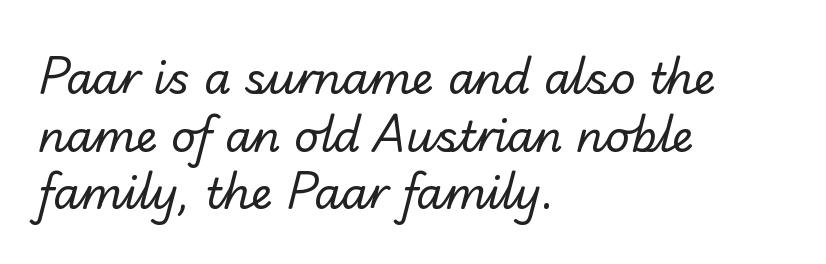
Horizontal alignment here is leftward, the default for most running prose. This rendering employs a face without finishing strokes, i.e., a sans-serif. Does the leading feel generous? No, just average. Is the stroke heavy? The answer is a plain regular-or-lighter. Just letters on the line, the space beneath them empty.
